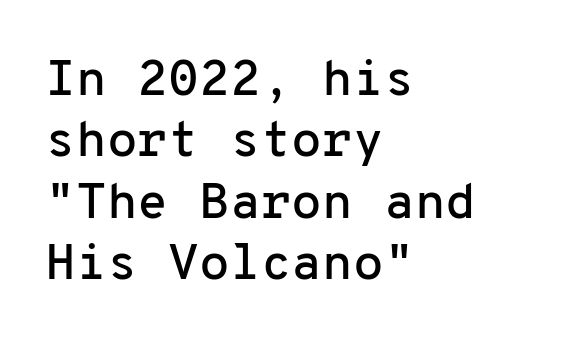
{"serif": "no", "italic": "no", "width": "normal", "stroke_contrast": "low", "x_height": "medium", "monospaced": "yes", "underline": "no", "align": "left", "line_spacing_ratio": 1.23, "letter_spacing": "normal", "letter_spacing_em": 0.0, "glyph_px": 50}
